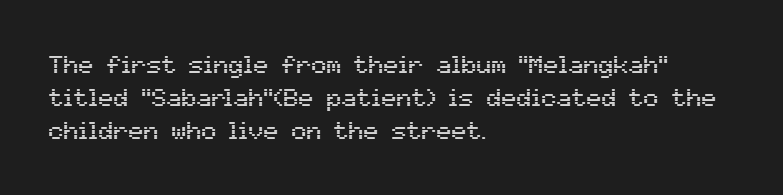
Q: Is the text italic (slanted)? A: No, it is upright.
Q: Is the text underlined? A: No.
Q: How is the paragraph aligned? A: Left-aligned.
Q: Is the spacing between letters normal or unusually wide? A: Normal.
Q: Is the spacing between lines tight, normal or loose? A: Normal.
